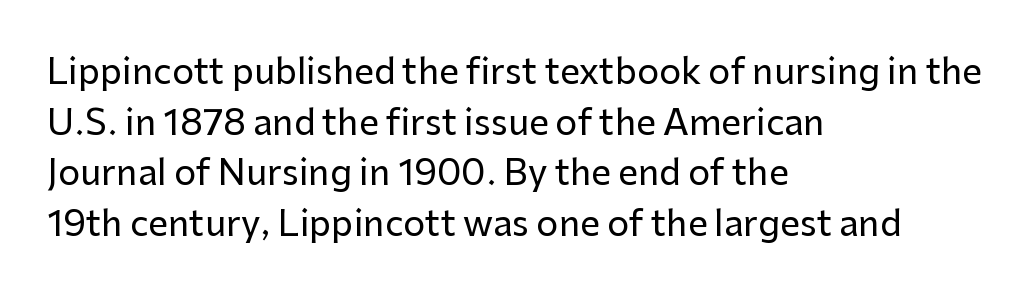
The image shows 35 px sans-serif type, upright; set left-aligned, normal line spacing (1.45x), normal letter spacing, not underlined; low stroke contrast and a medium x-height.
